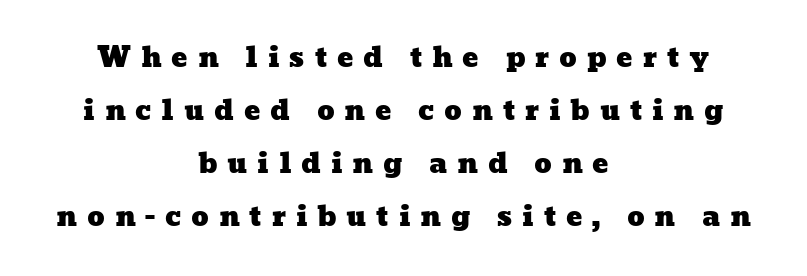
The image shows 27 px text type; set centered, loose line spacing (1.96x), unusually wide letter spacing (+0.36 em), not underlined.
